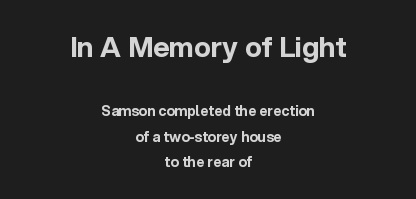
Beneath every word, the page is bare. Spacing between characters is what you'd get straight out of the box. One-word summary of the alignment: center. The axis of the letterforms is exactly vertical.
